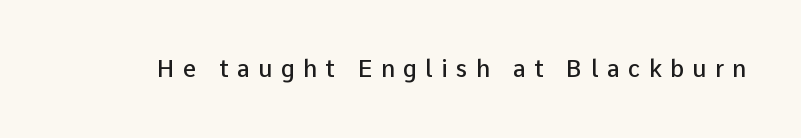
The image shows 23 px text type, upright; set unusually wide letter spacing (+0.37 em), not underlined.
